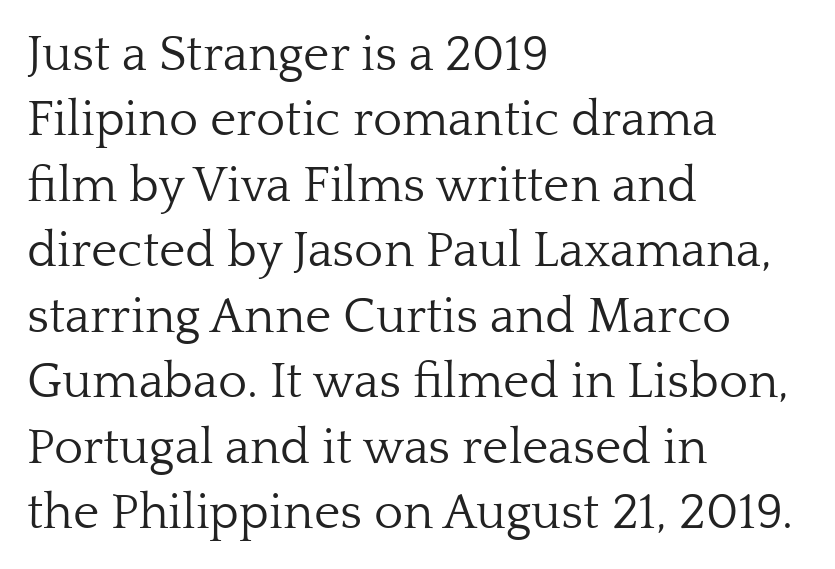
{"serif": "yes", "italic": "no", "bold": "no", "weight": "light", "width": "normal", "stroke_contrast": "low", "x_height": "medium", "monospaced": "no", "underline": "no", "align": "left", "line_spacing": "normal", "line_spacing_ratio": 1.31, "letter_spacing": "normal", "letter_spacing_em": 0.0, "glyph_px": 50}
